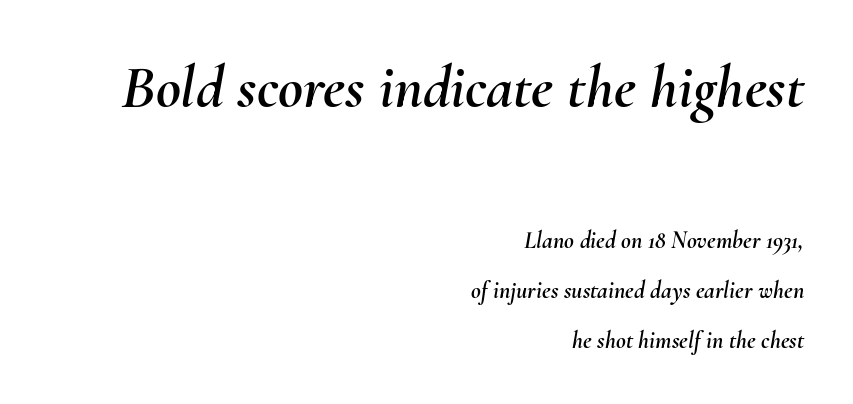
The image shows 61 px text type, italic (leaning right); set right-aligned, loose line spacing (2.08x), normal letter spacing, not underlined; the first (top) block is 2.54x larger; medium stroke contrast and a small x-height.
